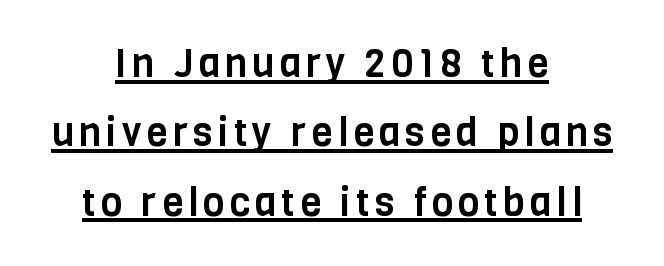
The image shows 39 px condensed sans-serif type, upright; set centered, line spacing 1.78x, underlined; low stroke contrast and a large x-height.
